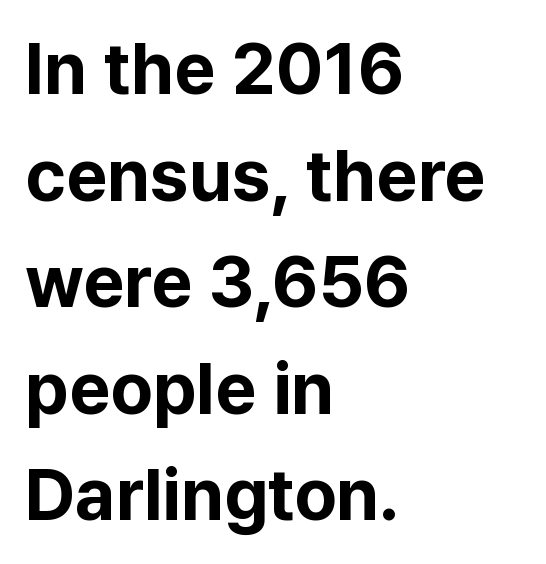
The image shows 72 px bold sans-serif type, upright; set left-aligned, normal line spacing (1.48x), normal letter spacing, not underlined; low stroke contrast and a medium x-height.
